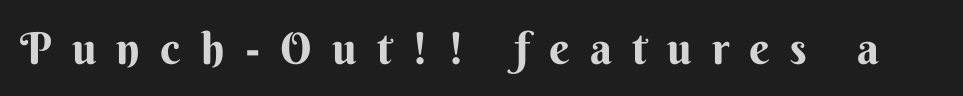
Q: Is the text bold? A: Yes.
Q: Is the text italic (slanted)? A: No, it is upright.
Q: Is the typeface a serif or a sans-serif typeface? A: Sans-serif.
Q: Is the text underlined? A: No.
Q: Is the spacing between letters normal or unusually wide? A: Unusually wide.
Q: Width (condensed, normal, or wide)? A: Normal.
Q: Stroke contrast? A: Medium.
Q: x-height? A: Small.
Q: Monospaced? A: No.
